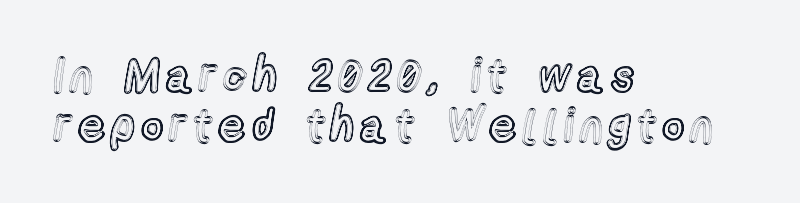
A typesetter would call this proportional, since set widths differ per character. Reading down the column, the eye jumps only a short way to each next line. The setting favours the left margin, as ordinary paragraphs usually do.
